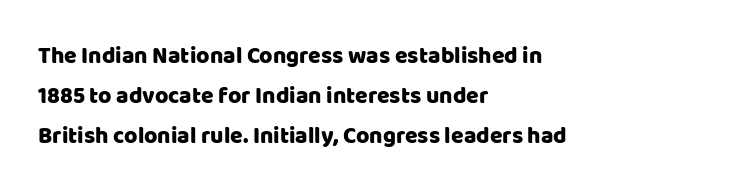
{"italic": "no", "underline": "no", "align": "left", "line_spacing_ratio": 1.75, "letter_spacing": "normal", "letter_spacing_em": 0.0, "glyph_px": 23}
